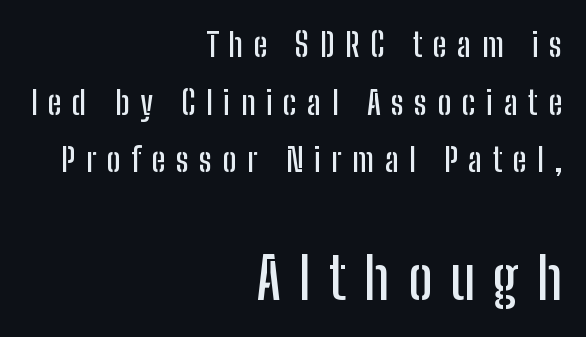
Between one letter and the next there's a generous, obvious gap. Words float on clear page, feet unadorned. This sample uses an upright cut, with every glyph sitting square on the baseline. The rag falls on the left side of this text block. Think of a printed novel: that variable character pitch is what you see here. Examine the stroke ends and you'll find no serifs.
